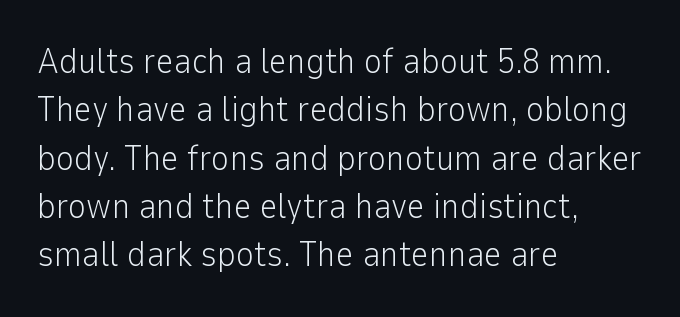
The image shows 35 px light sans-serif type, upright; set left-aligned, normal line spacing (1.38x), normal letter spacing, not underlined; low stroke contrast and a medium x-height.
